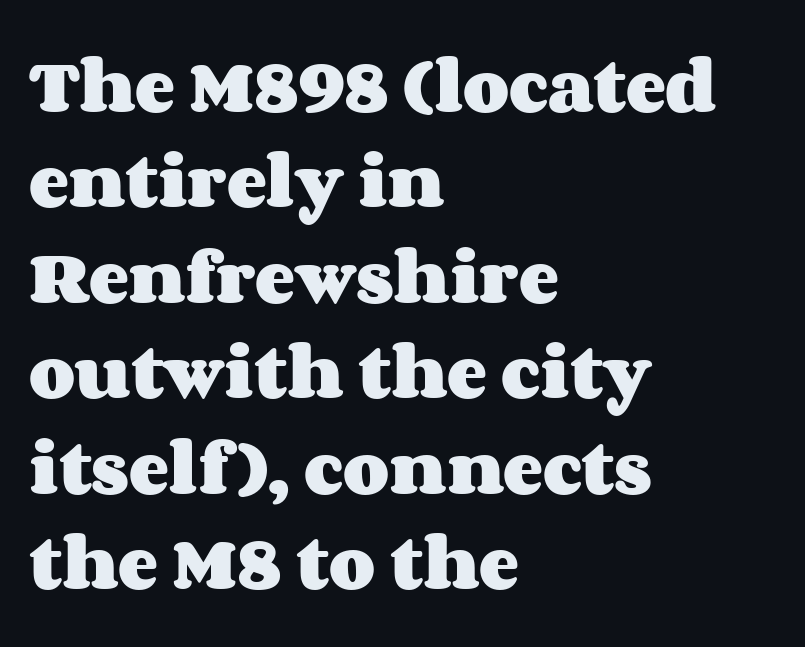
This sample has the flowing, uneven cadence of proportional lettering. Where is the straight margin? On the left. Quick note: underline off. Short note: letters normally spaced.
